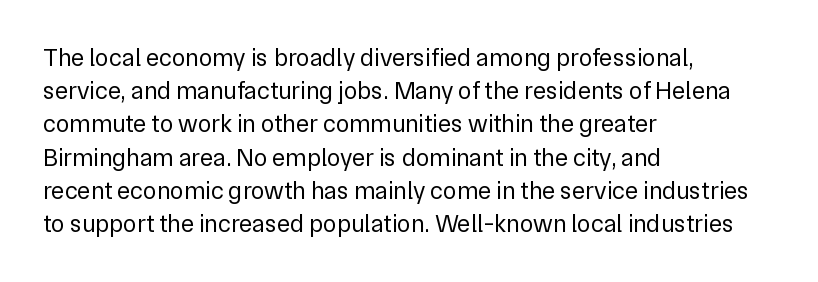
Q: Is the text bold? A: No.
Q: Is the text italic (slanted)? A: No, it is upright.
Q: Is the text underlined? A: No.
Q: How is the paragraph aligned? A: Left-aligned.
Q: Is the spacing between letters normal or unusually wide? A: Normal.
Q: Is the spacing between lines tight, normal or loose? A: Normal.
